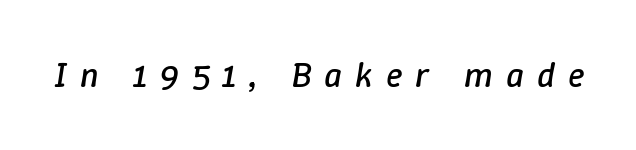
{"italic": "yes", "lean": "right", "slant_degrees": 9, "bold": "no", "weight": "regular", "width": "normal", "stroke_contrast": "low", "x_height": "medium", "monospaced": "no", "underline": "no", "letter_spacing": "wide", "letter_spacing_em": 0.37, "glyph_px": 35}
